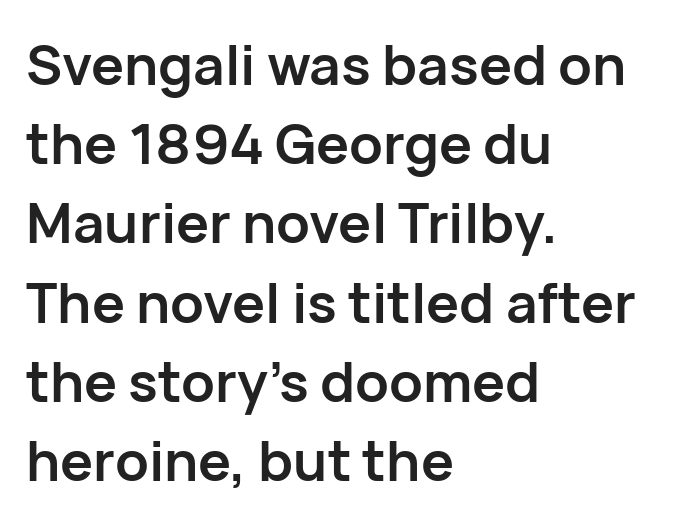
The face used here is proportionally spaced, like ordinary book or web type. Short note: letters normally spaced. Anything drawn beneath the words? Only blank space. Line starts are locked; line ends wander.
